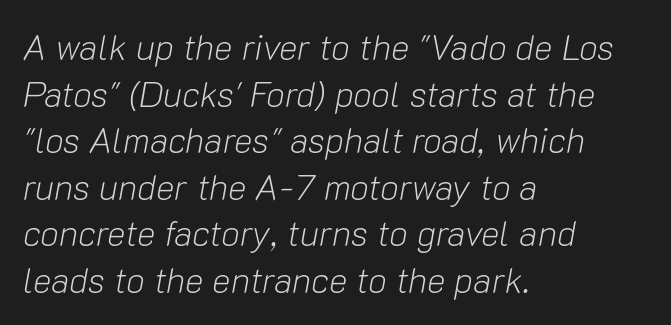
{"italic": "yes", "lean": "right", "slant_degrees": 10, "bold": "no", "weight": "light", "width": "normal", "stroke_contrast": "low", "x_height": "medium", "monospaced": "no", "underline": "no", "align": "left", "line_spacing": "normal", "line_spacing_ratio": 1.33, "letter_spacing": "normal", "letter_spacing_em": 0.0, "glyph_px": 35}
